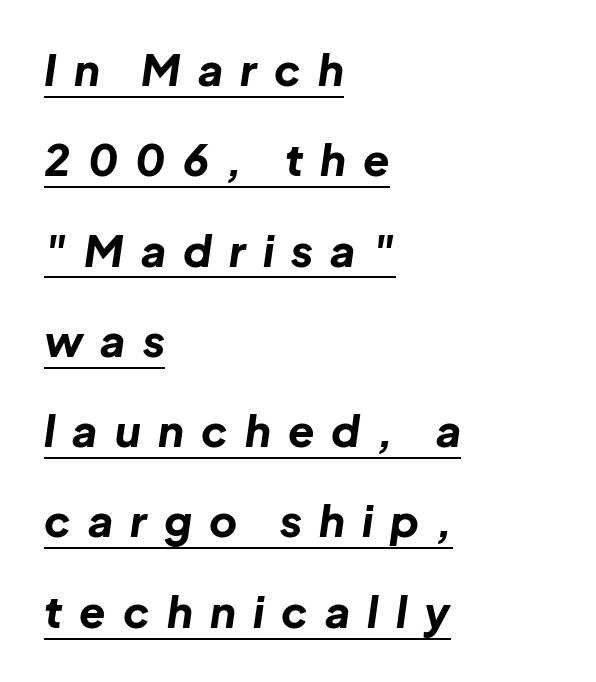
Does the weight exceed regular? Yes, all the way to bold. Reading down the column, the eye jumps a long way to each next line. Character widths vary here, with narrow letters taking less room than wide ones. The face used here appears with an underline applied.
